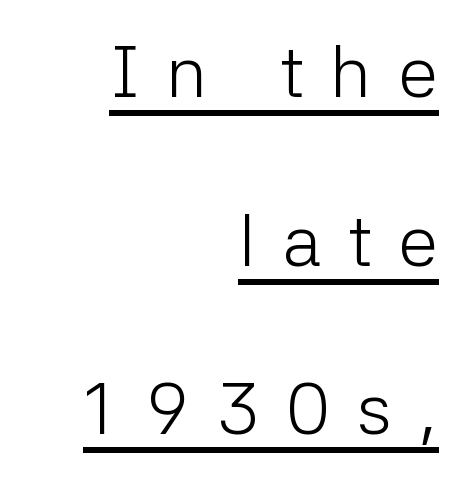
{"serif": "no", "italic": "no", "bold": "no", "weight": "light", "width": "normal", "stroke_contrast": "low", "x_height": "medium", "monospaced": "no", "underline": "yes", "align": "right", "line_spacing": "loose", "line_spacing_ratio": 2.31, "letter_spacing": "wide", "letter_spacing_em": 0.37, "glyph_px": 73}
